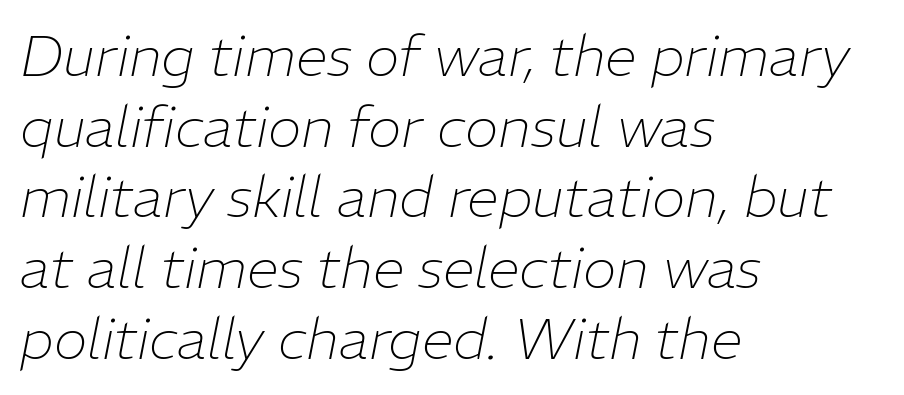
The passage shown leans; its letterforms are oblique. Caption: standard tracking, unaltered. Vertical stems look standard width or narrower in stroke. The rendering uses natural spacing where letterforms have individual widths. Notice how the passage keeps a crisp vertical edge on the left only.
